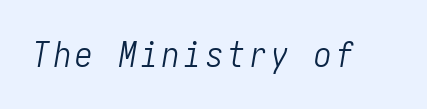
Check under the words: just untouched page. Is the type slanted? Yes — the strokes lean at a clear angle. Is the type heavy? It reads as light-to-regular instead.
